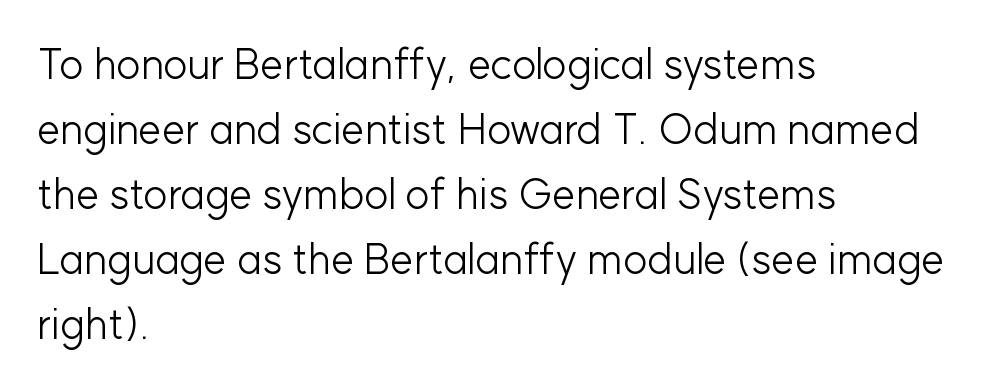
Stem width sits at or under what a default text font uses. Normally led — the rows are evenly, conventionally spaced. The designer went with a sans here, leaving each stem footless. Look at the tracking — it's just the regular setting, nothing added. These lines are set flush left with a ragged right edge.
